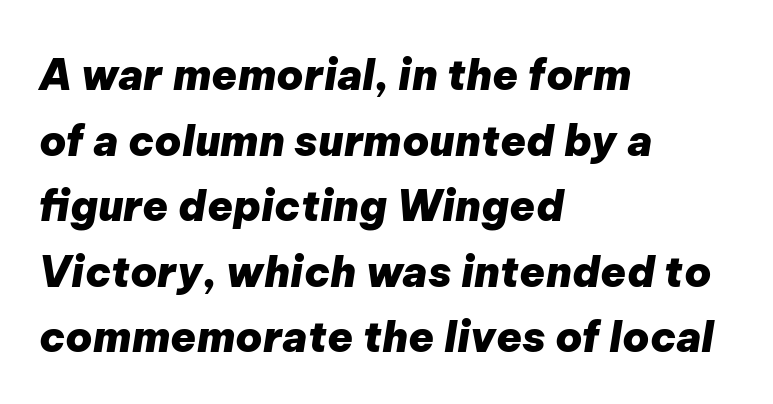
Nobody touched the tracking dial on this one. The passage shown stacks its lines at a standard gap. A clean baseline with only descenders dipping below it. Each letter keeps its own natural width here, so spacing adapts to shape. The specimen reads as italic at a glance.
